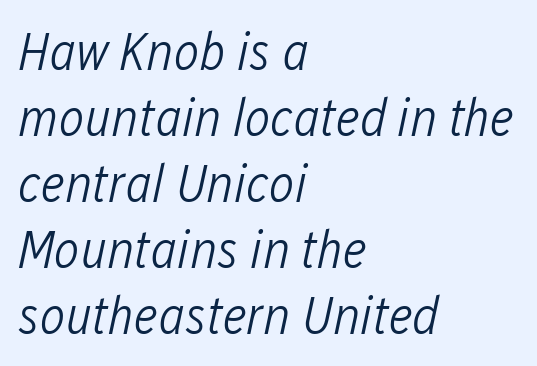
{"italic": "yes", "lean": "right", "slant_degrees": 12, "bold": "no", "weight": "light", "width": "condensed", "stroke_contrast": "low", "x_height": "medium", "monospaced": "no", "underline": "no", "align": "left", "line_spacing_ratio": 1.22, "letter_spacing": "normal", "letter_spacing_em": 0.0, "glyph_px": 54}
